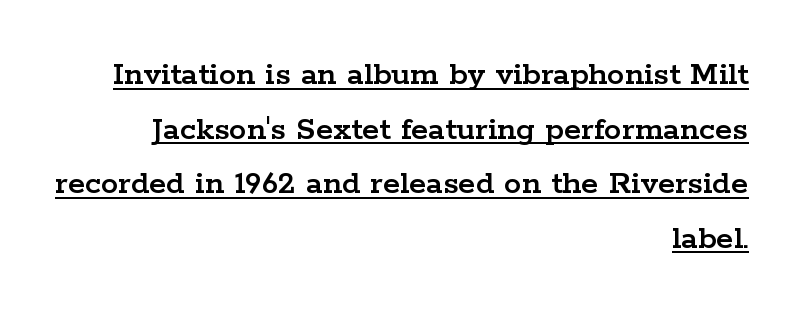
The image shows 35 px wide serif type, upright; set right-aligned, normal line spacing (1.56x), normal letter spacing, underlined; low stroke contrast and a medium x-height.
